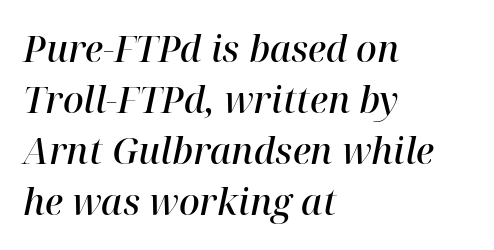
{"serif": "yes", "italic": "yes", "lean": "right", "slant_degrees": 12, "bold": "semi", "weight": "semibold", "width": "normal", "stroke_contrast": "high", "x_height": "medium", "monospaced": "no", "underline": "no", "align": "left", "line_spacing": "normal", "line_spacing_ratio": 1.42, "letter_spacing": "normal", "letter_spacing_em": 0.0, "glyph_px": 36}
